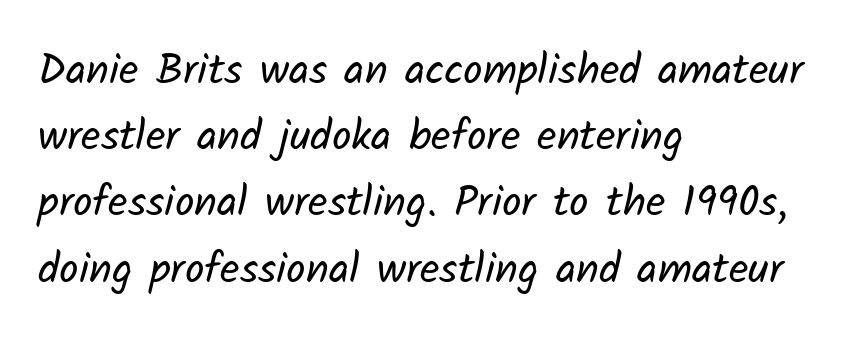
{"serif": "no", "bold": "no", "weight": "regular", "width": "normal", "stroke_contrast": "low", "x_height": "medium", "monospaced": "no", "underline": "no", "align": "left", "line_spacing": "normal", "line_spacing_ratio": 1.54, "letter_spacing": "normal", "letter_spacing_em": 0.0, "glyph_px": 43}
